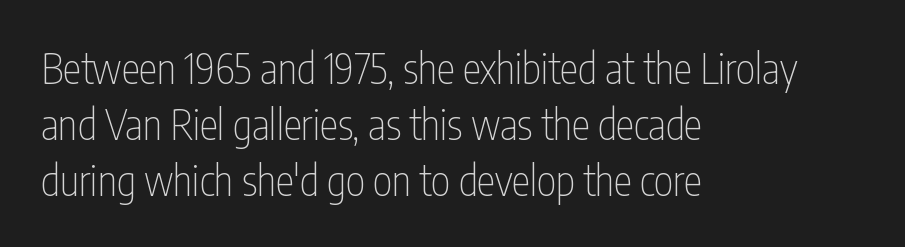
{"serif": "no", "italic": "no", "bold": "no", "weight": "thin", "width": "condensed", "stroke_contrast": "low", "x_height": "medium", "monospaced": "no", "underline": "no", "align": "left", "line_spacing": "normal", "line_spacing_ratio": 1.36, "letter_spacing": "normal", "letter_spacing_em": 0.0, "glyph_px": 41}
